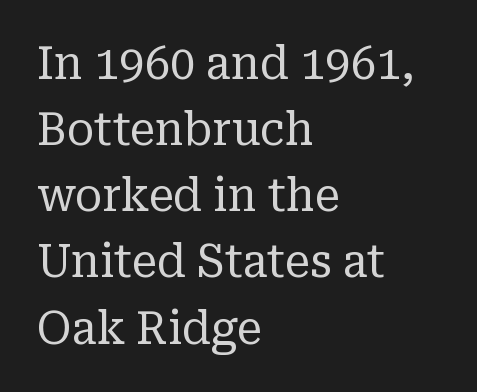
The image shows 45 px regular-weight serif type, upright; set left-aligned, normal line spacing (1.47x), normal letter spacing, not underlined; low stroke contrast and a medium x-height.
